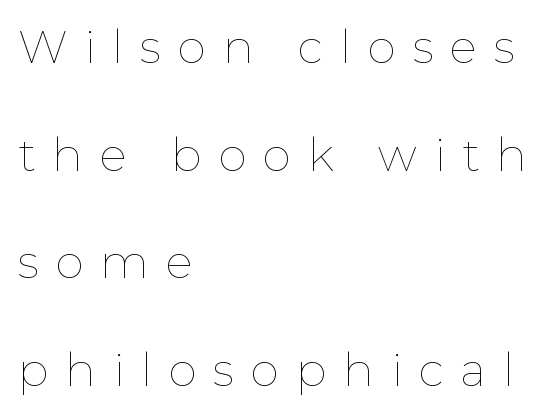
{"italic": "no", "bold": "no", "weight": "thin", "width": "normal", "stroke_contrast": "low", "x_height": "medium", "monospaced": "no", "underline": "no", "align": "left", "line_spacing": "loose", "line_spacing_ratio": 2.34, "letter_spacing": "wide", "letter_spacing_em": 0.36, "glyph_px": 46}
